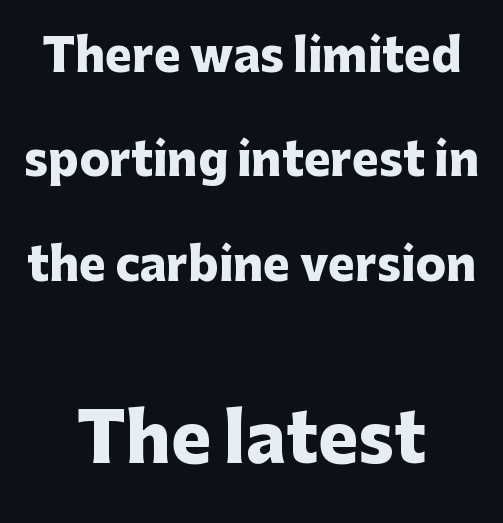
The image shows 67 px heavy sans-serif type, upright; set centered, loose line spacing (2.32x), normal letter spacing, not underlined; the second (bottom) block is 1.49x larger; low stroke contrast and a medium x-height.
